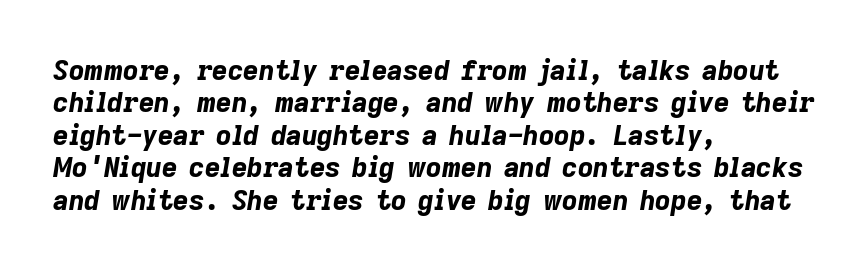
{"italic": "yes", "lean": "right", "slant_degrees": 9, "bold": "yes", "underline": "no", "align": "left", "line_spacing_ratio": 1.2, "letter_spacing": "normal", "letter_spacing_em": 0.0, "glyph_px": 27}
